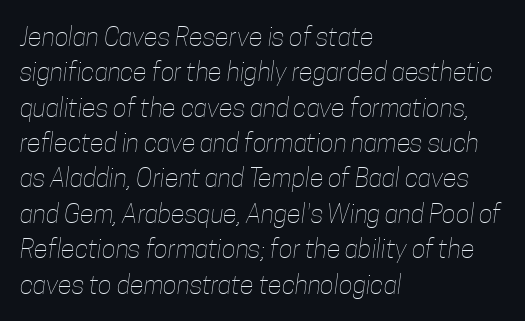
{"bold": "no", "underline": "no", "align": "left", "line_spacing": "normal", "line_spacing_ratio": 1.36, "letter_spacing": "normal", "letter_spacing_em": 0.0, "glyph_px": 26}
